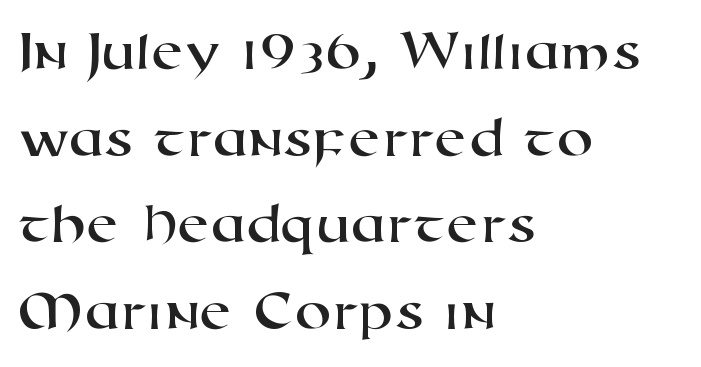
The image shows 59 px wide sans-serif type; set left-aligned, normal line spacing (1.47x), normal letter spacing, not underlined; high stroke contrast and a medium x-height.
